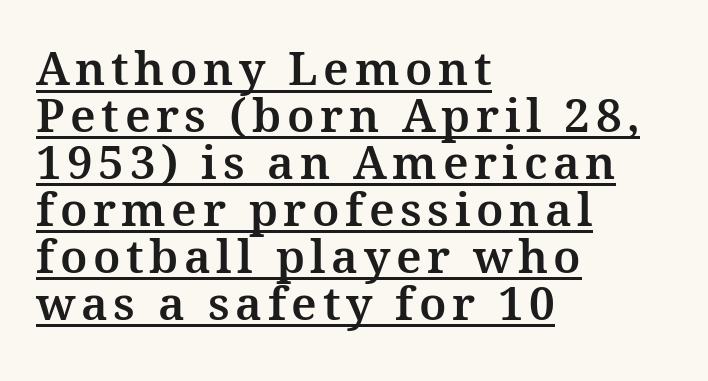
Q: Is the text italic (slanted)? A: No, it is upright.
Q: Is the typeface a serif or a sans-serif typeface? A: Serif.
Q: Is the text underlined? A: Yes.
Q: How is the paragraph aligned? A: Left-aligned.
Q: Is the spacing between lines tight, normal or loose? A: Tight.
Q: Width (condensed, normal, or wide)? A: Normal.
Q: Stroke contrast? A: Medium.
Q: x-height? A: Medium.
Q: Monospaced? A: No.
